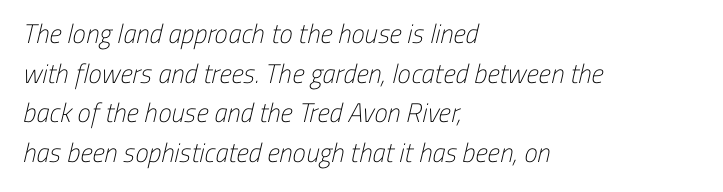
Q: Is the text bold? A: No.
Q: Is the text underlined? A: No.
Q: How is the paragraph aligned? A: Left-aligned.
Q: Is the spacing between letters normal or unusually wide? A: Normal.
Q: Is the spacing between lines tight, normal or loose? A: Normal.
